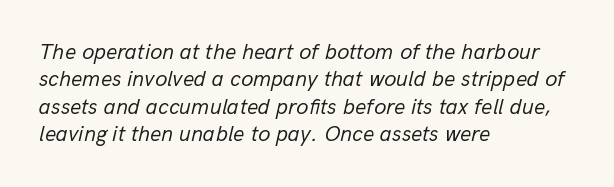
The image shows 22 px text type, italic (leaning right); set left-aligned, line spacing 1.24x, normal letter spacing, not underlined.
